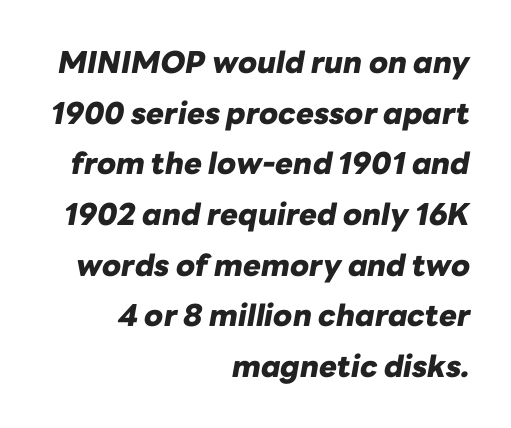
{"italic": "yes", "lean": "right", "slant_degrees": 10, "bold": "yes", "weight": "heavy", "width": "normal", "stroke_contrast": "low", "x_height": "medium", "monospaced": "no", "underline": "no", "align": "right", "line_spacing": "normal", "line_spacing_ratio": 1.69, "letter_spacing": "normal", "letter_spacing_em": 0.0, "glyph_px": 30}
